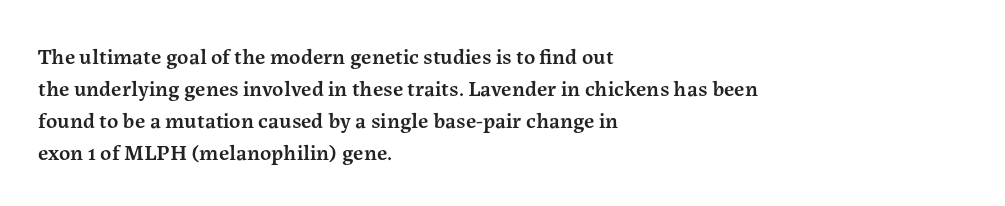
The image shows 22 px text type, upright; set left-aligned, normal line spacing (1.46x), normal letter spacing, not underlined.
